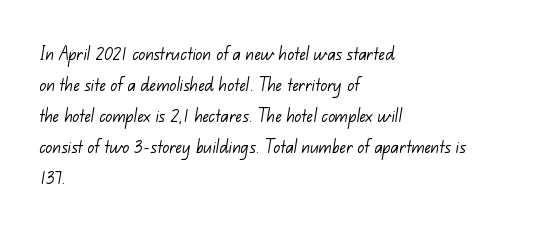
The paragraph shown leans on its left margin. Short note: letters normally spaced. A bare baseline throughout the passage. Is there much room between lines? A standard amount, neither cramped nor airy. Think standard paragraph weight, or any step lighter than that.
